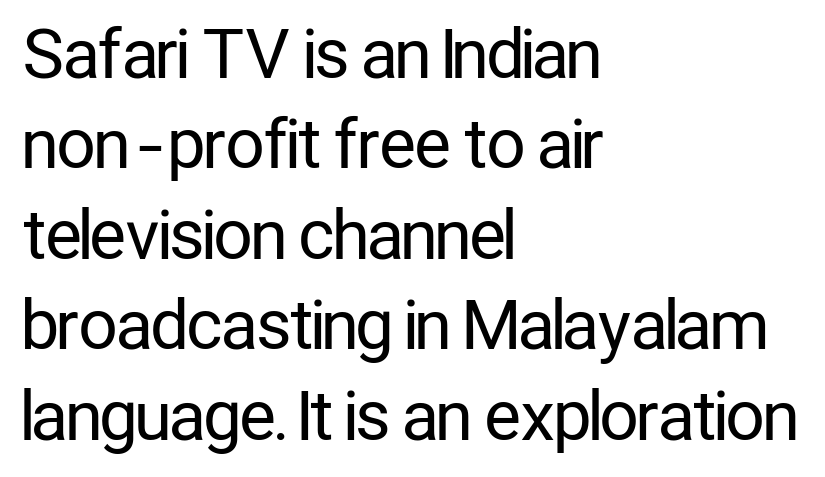
Notice how descenders clear the ascenders below comfortably — that's standard leading. No chunkiness to these letters — they're not bold. Varying glyph widths throughout — classic text-font behaviour. Has an underline been added? It has not.
